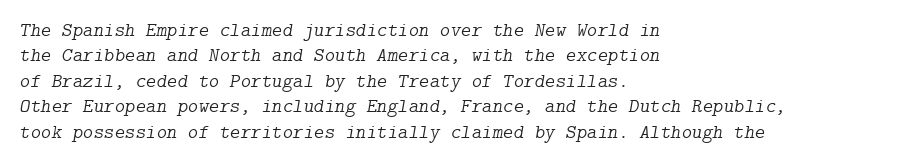
The image shows 20 px text type, italic (leaning right); set left-aligned, normal line spacing (1.27x), normal letter spacing, not underlined.
